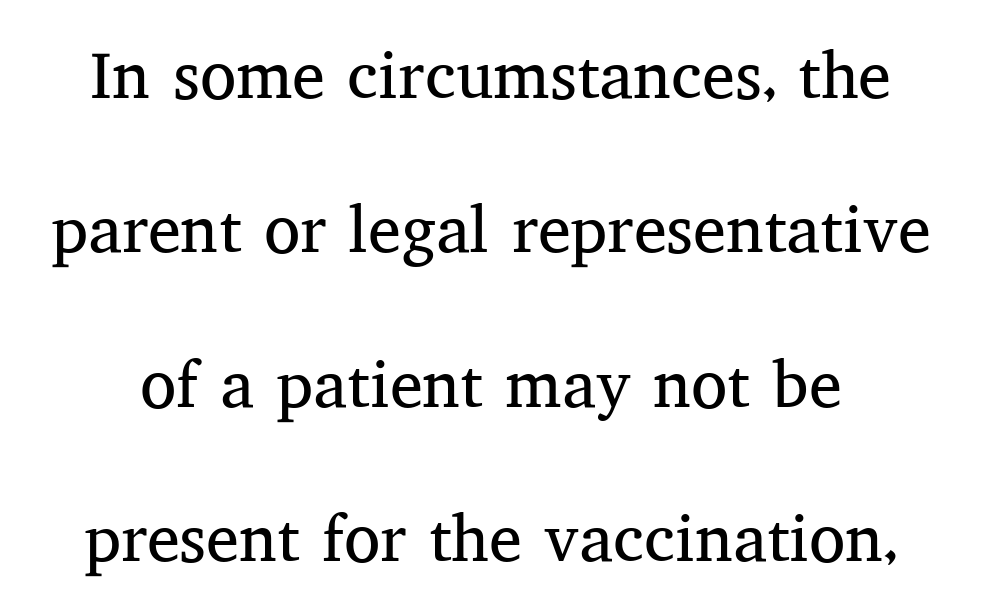
The image shows 66 px regular-weight serif type, upright; set loose line spacing (2.34x), normal letter spacing, not underlined; medium stroke contrast and a medium x-height.
